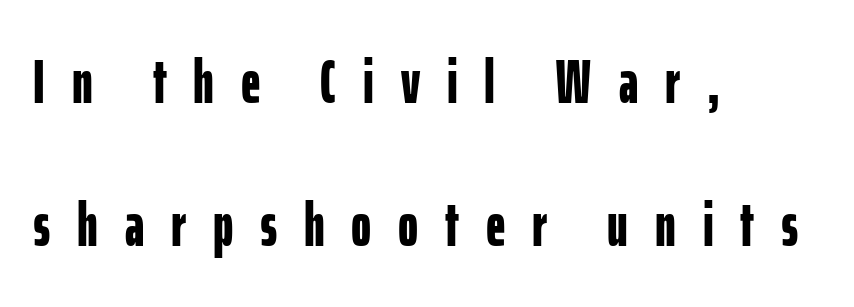
Q: Is the text bold? A: Yes.
Q: Is the text italic (slanted)? A: No, it is upright.
Q: Is the typeface a serif or a sans-serif typeface? A: Sans-serif.
Q: Is the text underlined? A: No.
Q: How is the paragraph aligned? A: Left-aligned.
Q: Is the spacing between letters normal or unusually wide? A: Unusually wide.
Q: Is the spacing between lines tight, normal or loose? A: Loose.
Q: Width (condensed, normal, or wide)? A: Condensed.
Q: Stroke contrast? A: Low.
Q: x-height? A: Medium.
Q: Monospaced? A: No.
